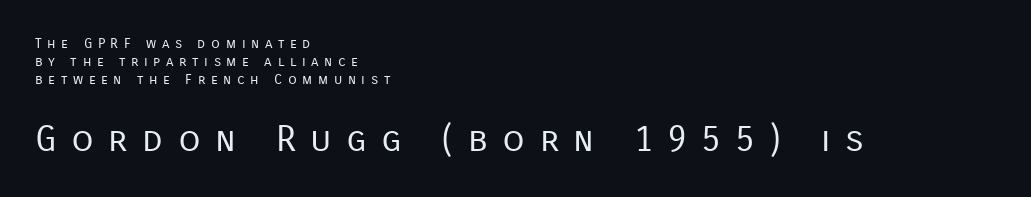
Q: Is the text bold? A: No.
Q: Is the text italic (slanted)? A: No, it is upright.
Q: Is the typeface a serif or a sans-serif typeface? A: Sans-serif.
Q: Is the text underlined? A: No.
Q: How is the paragraph aligned? A: Left-aligned.
Q: Is the spacing between letters normal or unusually wide? A: Unusually wide.
Q: Is the spacing between lines tight, normal or loose? A: Normal.
Q: Which block of text is set in a larger size, the first (top) or the second (bottom)? A: The second (bottom) one.
Q: Width (condensed, normal, or wide)? A: Normal.
Q: Stroke contrast? A: Low.
Q: x-height? A: Medium.
Q: Monospaced? A: No.
